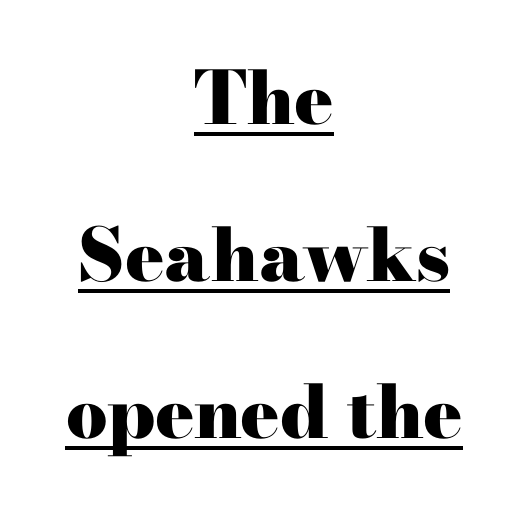
The image shows 73 px heavy, wide serif type, upright; set centered, loose line spacing (2.15x), normal letter spacing, underlined; high stroke contrast and a small x-height.
